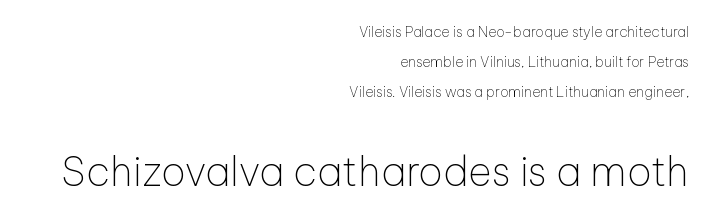
{"serif": "no", "italic": "no", "bold": "no", "weight": "thin", "width": "normal", "stroke_contrast": "low", "x_height": "medium", "monospaced": "no", "underline": "no", "align": "right", "line_spacing": "loose", "line_spacing_ratio": 2.16, "letter_spacing": "normal", "letter_spacing_em": 0.0, "larger_block": "second", "size_ratio": 2.86, "glyph_px": 40}
